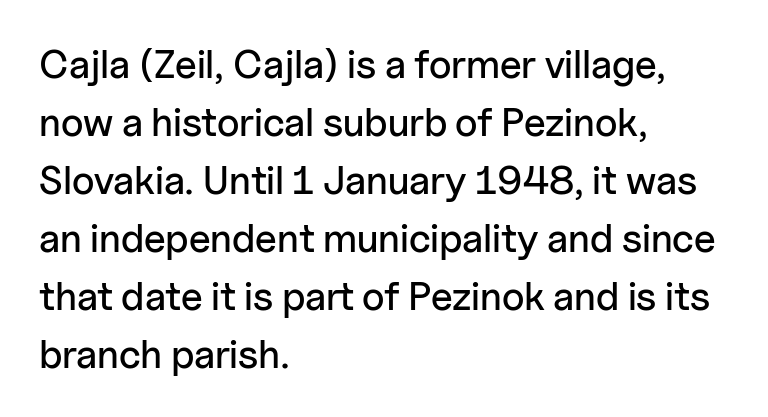
Each word holds together tightly as a unit, with standard inter-letter gaps. The face used here is a sans, in the tradition of grotesques and geometrics. Think of a printed novel: that variable character pitch is what you see here. The space directly below the letters is spotless. Every stem runs plumb, perpendicular to the baseline. Summary of vertical rhythm: regular, with standard interline spacing.
